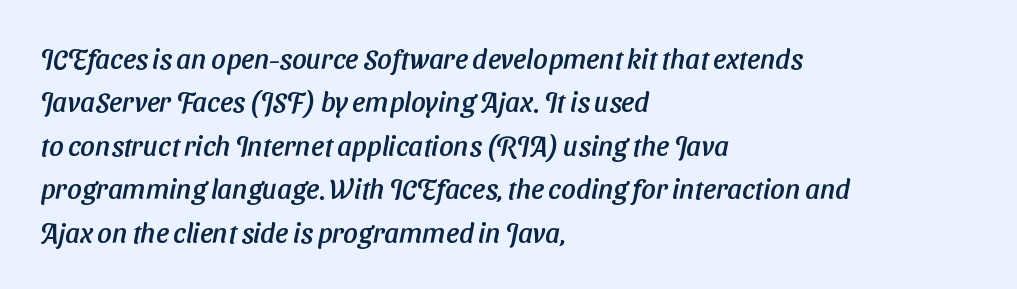
Q: Is the typeface a serif or a sans-serif typeface? A: Sans-serif.
Q: Is the text underlined? A: No.
Q: How is the paragraph aligned? A: Left-aligned.
Q: Is the spacing between letters normal or unusually wide? A: Normal.
Q: Is the spacing between lines tight, normal or loose? A: Normal.
Q: Width (condensed, normal, or wide)? A: Normal.
Q: Stroke contrast? A: Low.
Q: x-height? A: Medium.
Q: Monospaced? A: No.
